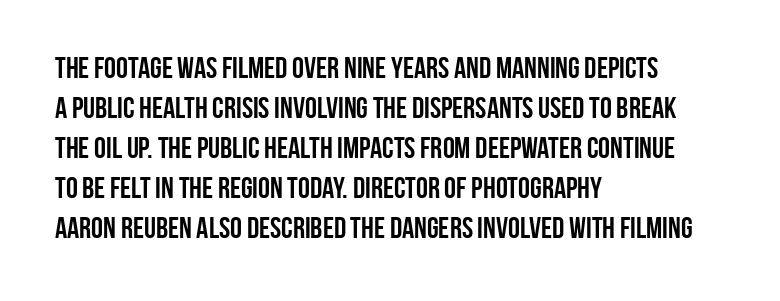
Only glyphs here, with clear space below each row. Evenly set lines give the paragraph a standard silhouette. Is the block centered? No — it sits flush against the left margin. Observe the ordinary spacing: letters are neighbours, not strangers.
